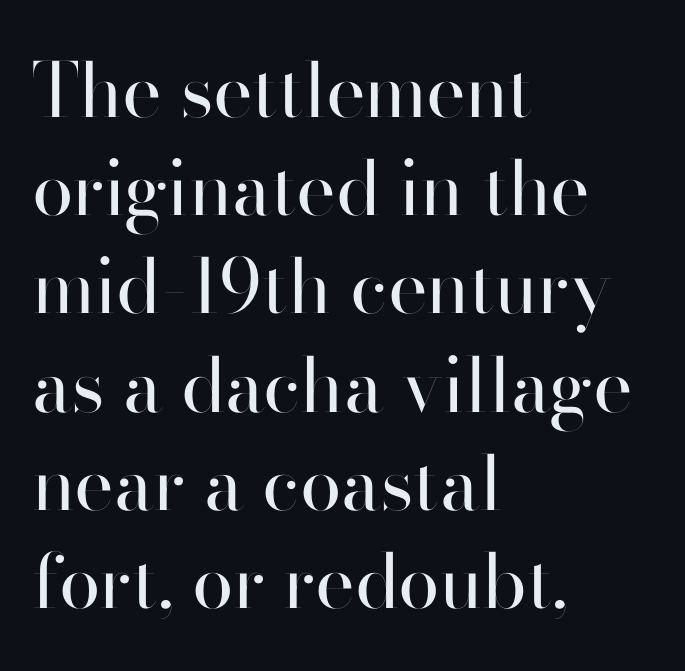
Q: Is the text bold? A: No.
Q: Is the text italic (slanted)? A: No, it is upright.
Q: Is the typeface a serif or a sans-serif typeface? A: Sans-serif.
Q: Is the text underlined? A: No.
Q: How is the paragraph aligned? A: Left-aligned.
Q: Is the spacing between letters normal or unusually wide? A: Normal.
Q: Is the spacing between lines tight, normal or loose? A: Normal.
Q: Width (condensed, normal, or wide)? A: Normal.
Q: Stroke contrast? A: High.
Q: x-height? A: Small.
Q: Monospaced? A: No.
